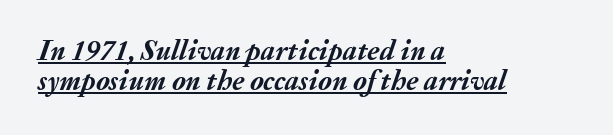
Q: Is the text bold? A: Yes.
Q: Is the text italic (slanted)? A: Yes, it leans right by about 20 degrees.
Q: Is the text underlined? A: Yes.
Q: How is the paragraph aligned? A: Left-aligned.
Q: Is the spacing between letters normal or unusually wide? A: Normal.
Q: Is the spacing between lines tight, normal or loose? A: Tight.
Q: Width (condensed, normal, or wide)? A: Normal.
Q: Stroke contrast? A: Medium.
Q: x-height? A: Medium.
Q: Monospaced? A: No.
